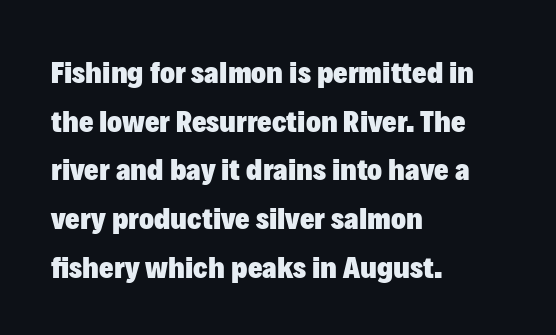
Font category for this specimen: sans-serif. Bold? Absolutely — the strokes are thick and heavy. One-word summary of the alignment: left. This sample has the flowing, uneven cadence of proportional lettering. Underlining? Definitely not there.
